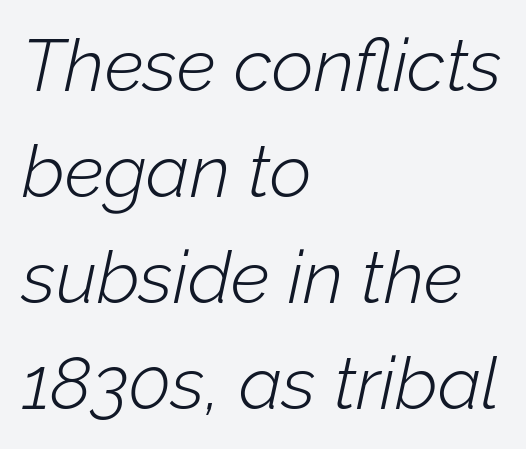
{"italic": "yes", "lean": "right", "slant_degrees": 12, "bold": "no", "weight": "light", "width": "normal", "stroke_contrast": "low", "x_height": "medium", "monospaced": "no", "underline": "no", "align": "left", "line_spacing": "normal", "line_spacing_ratio": 1.45, "letter_spacing": "normal", "letter_spacing_em": 0.0, "glyph_px": 73}
